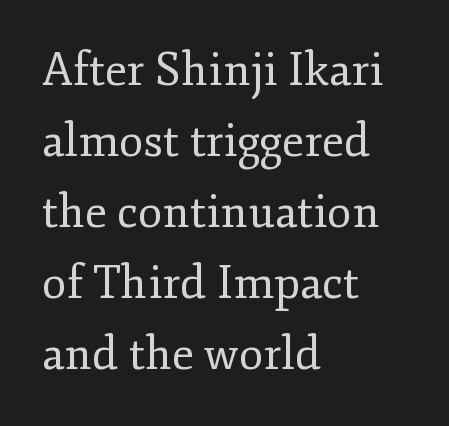
The image shows 45 px regular-weight serif type, upright; set left-aligned, normal line spacing (1.58x), normal letter spacing, not underlined; low stroke contrast and a small x-height.
